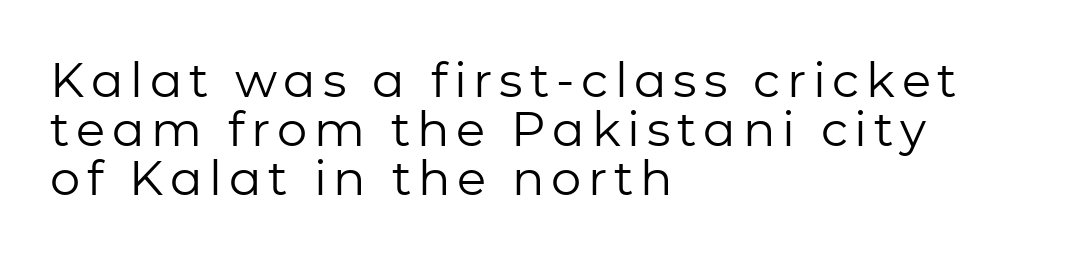
Q: Is the text bold? A: No.
Q: Is the text italic (slanted)? A: No, it is upright.
Q: Is the typeface a serif or a sans-serif typeface? A: Sans-serif.
Q: Is the text underlined? A: No.
Q: How is the paragraph aligned? A: Left-aligned.
Q: Is the spacing between lines tight, normal or loose? A: Tight.
Q: Width (condensed, normal, or wide)? A: Normal.
Q: Stroke contrast? A: Low.
Q: x-height? A: Medium.
Q: Monospaced? A: No.
